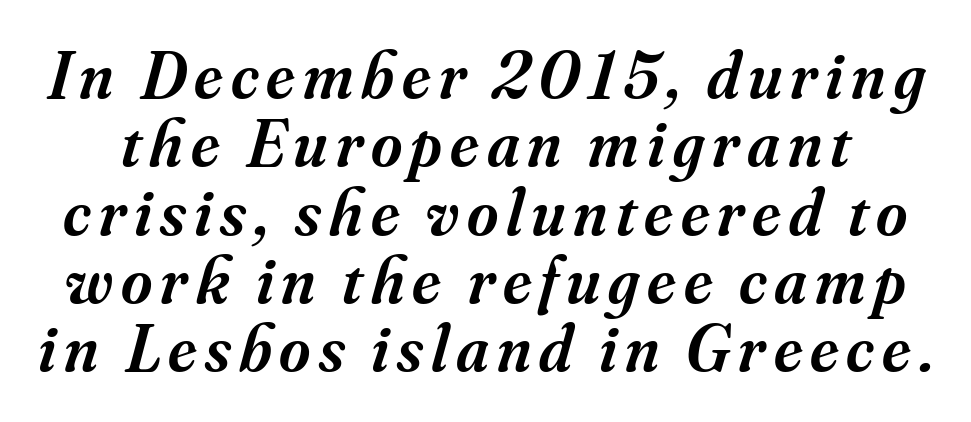
The image shows 67 px semibold serif type, italic (leaning right); set tight line spacing (1.02x), not underlined; medium stroke contrast and a small x-height.
